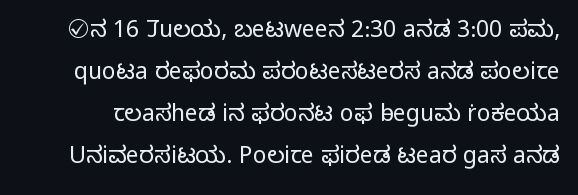
The image shows 23 px text type, upright; set line spacing 1.83x, normal letter spacing, not underlined.
